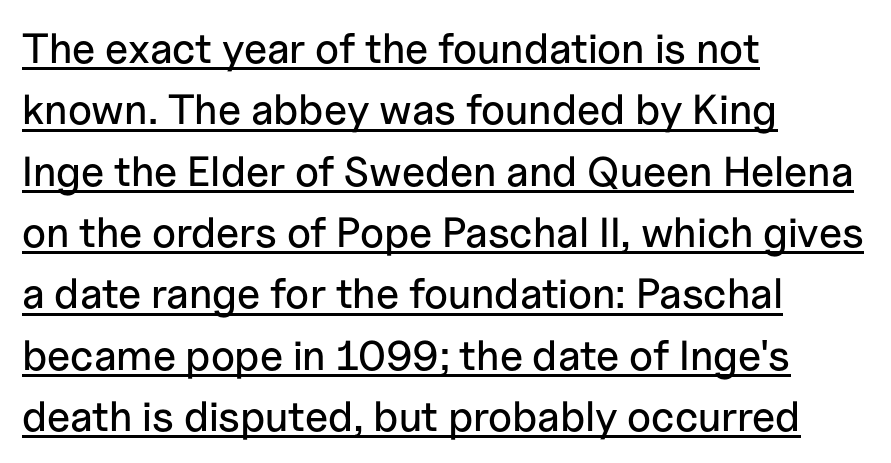
The letters sit at their default tracking, neither squeezed nor spread. The lines sit at an ordinary, default distance from one another. Spacing verdict: proportional, widths tailored to each character. Underline: present. A sans-serif font was chosen for this passage.
